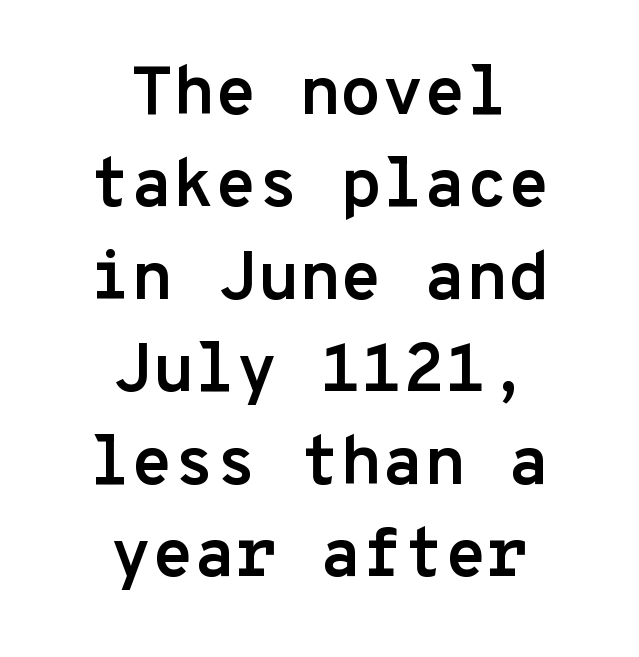
{"serif": "no", "italic": "no", "bold": "yes", "weight": "semibold", "width": "normal", "stroke_contrast": "low", "x_height": "medium", "monospaced": "yes", "underline": "no", "align": "center", "line_spacing": "normal", "line_spacing_ratio": 1.36, "letter_spacing": "normal", "letter_spacing_em": 0.0, "glyph_px": 68}
